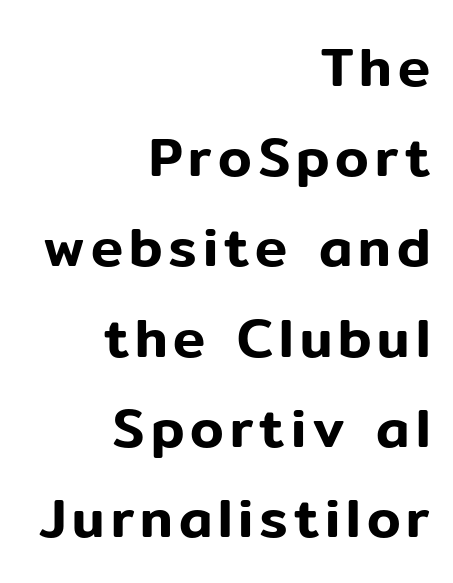
The paragraph shown leans on its right margin. This is the regular roman posture of the typeface. Leading: standard. These lines are rendered in a variable-pitch font. Anything drawn beneath the words? Only blank space.
